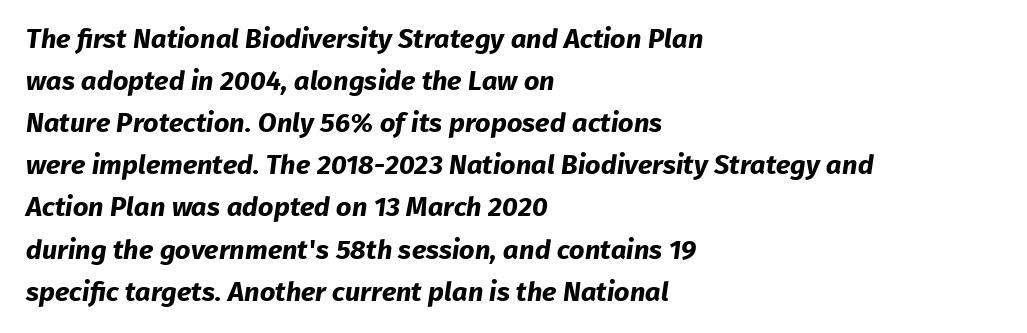
Is the letter spacing exaggerated? No — it looks like the ordinary default. Typesetter's note: full bold, strokes at maximum text heaviness. Leftover space on each line is placed entirely after the last word. The passage shown stacks its lines at a standard gap. Bare-footed words on every line.
